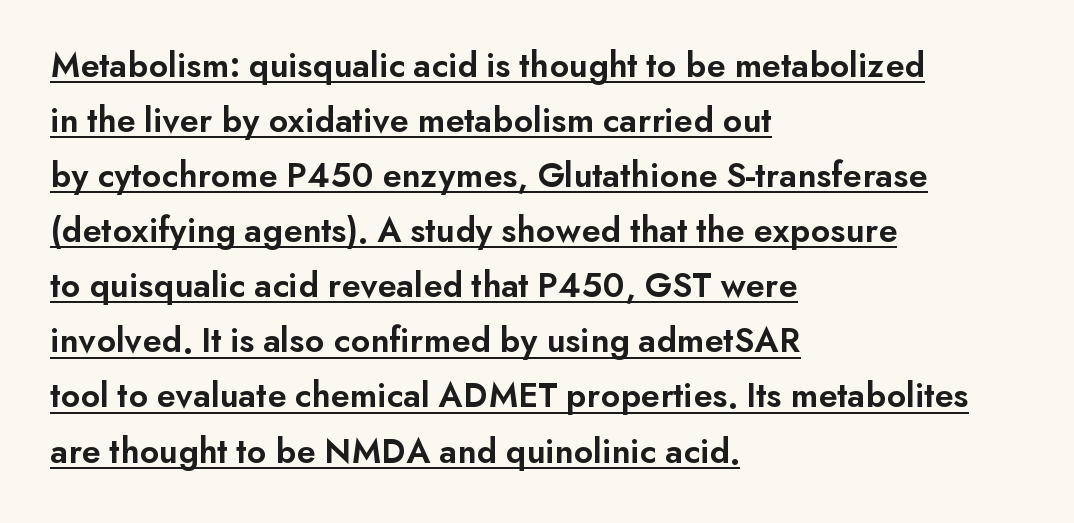
The image shows 36 px semibold sans-serif type, upright; set left-aligned, normal line spacing (1.53x), normal letter spacing, underlined; low stroke contrast and a small x-height.
